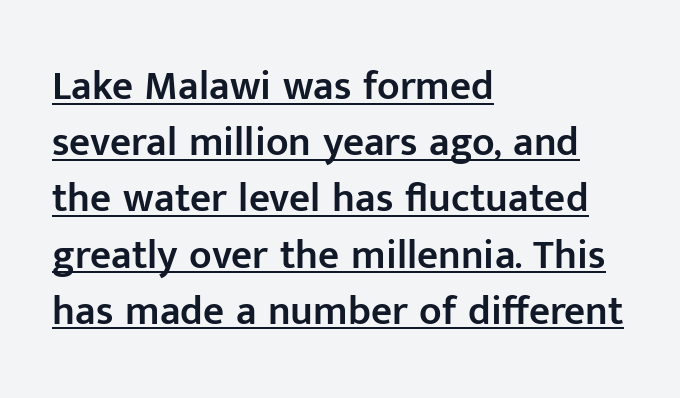
Q: Is the text bold? A: Semi-bold.
Q: Is the text italic (slanted)? A: No, it is upright.
Q: Is the typeface a serif or a sans-serif typeface? A: Sans-serif.
Q: Is the text underlined? A: Yes.
Q: How is the paragraph aligned? A: Left-aligned.
Q: Is the spacing between letters normal or unusually wide? A: Normal.
Q: Is the spacing between lines tight, normal or loose? A: Normal.
Q: Width (condensed, normal, or wide)? A: Normal.
Q: Stroke contrast? A: Low.
Q: x-height? A: Medium.
Q: Monospaced? A: No.
